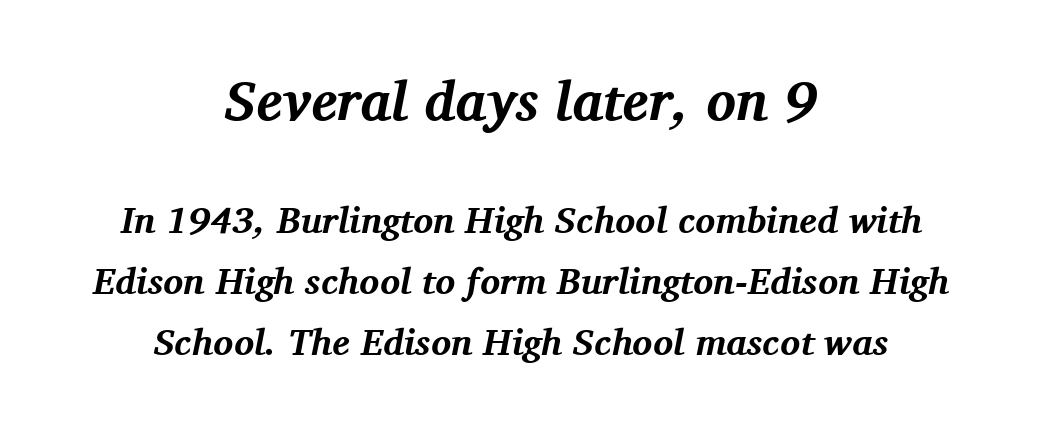
{"serif": "yes", "italic": "yes", "lean": "right", "slant_degrees": 11, "bold": "yes", "weight": "bold", "width": "normal", "stroke_contrast": "medium", "x_height": "medium", "monospaced": "no", "underline": "no", "align": "center", "line_spacing": "normal", "line_spacing_ratio": 1.64, "letter_spacing": "normal", "letter_spacing_em": 0.0, "larger_block": "first", "size_ratio": 1.49, "glyph_px": 55}
